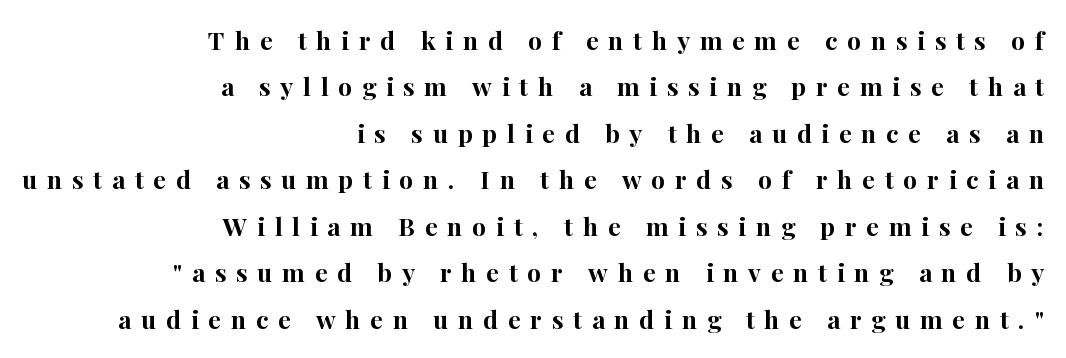
When letters stand straight like this, we call the style roman or upright. Caption: expanded tracking, letters set apart. The text block is weighted toward the right margin, trailing off unevenly leftward. Plain, unruled lines of type.
